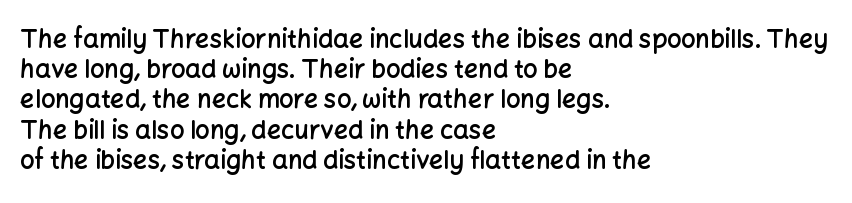
Q: Is the text bold? A: Semi-bold.
Q: Is the text italic (slanted)? A: No, it is upright.
Q: Is the text underlined? A: No.
Q: How is the paragraph aligned? A: Left-aligned.
Q: Is the spacing between letters normal or unusually wide? A: Normal.
